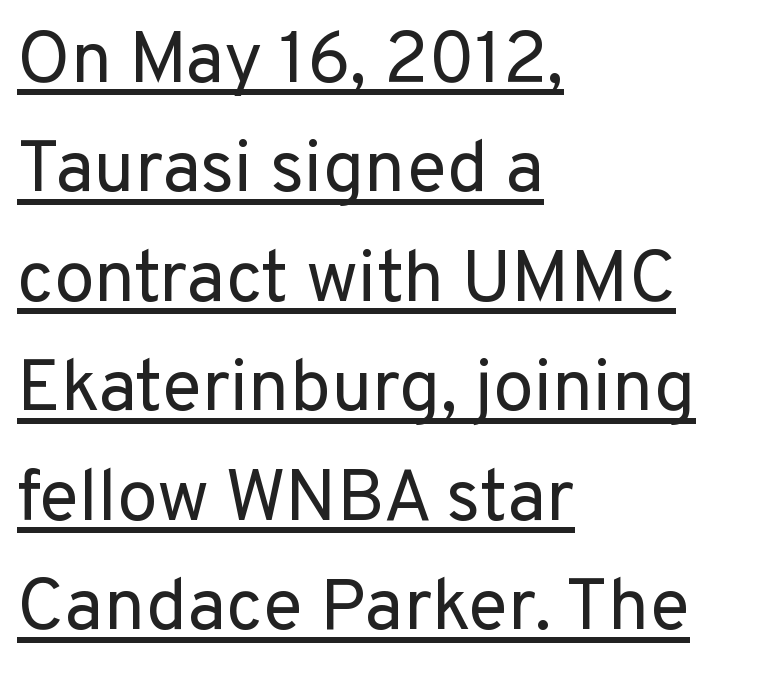
{"serif": "no", "italic": "no", "bold": "no", "weight": "regular", "width": "normal", "stroke_contrast": "low", "x_height": "medium", "monospaced": "no", "underline": "yes", "align": "left", "line_spacing": "normal", "line_spacing_ratio": 1.5, "letter_spacing": "normal", "letter_spacing_em": 0.0, "glyph_px": 73}
